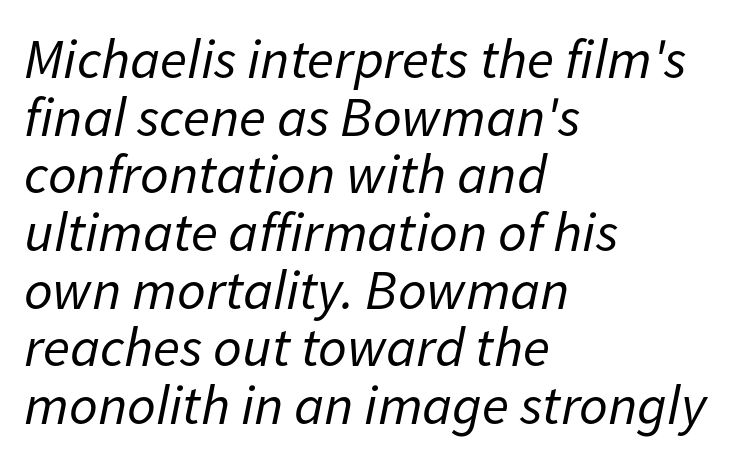
Summary of vertical rhythm: compact, with narrow interline spacing. Is the letter spacing exaggerated? No — it looks like the ordinary default. Proportional: the letters do not fall into vertical columns. Left-aligned paragraph, ragged on the right. Anything drawn beneath the words? Only blank space. No letter is thick-stroked: the sample isn't bold.
